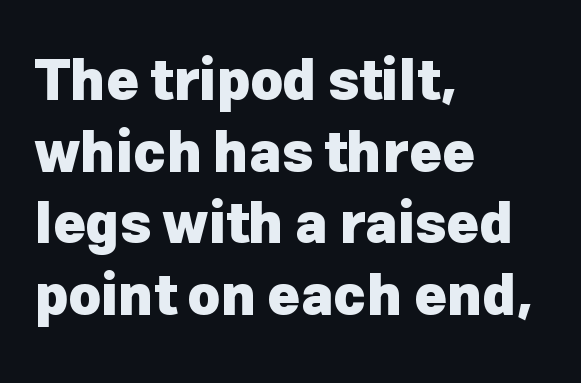
Short and long lines alike share a common starting point at left. Unmarked baselines from the first word to the last. The type family on display is of the sans-serif kind. Unlike italic type, these characters show no tilt at all.
